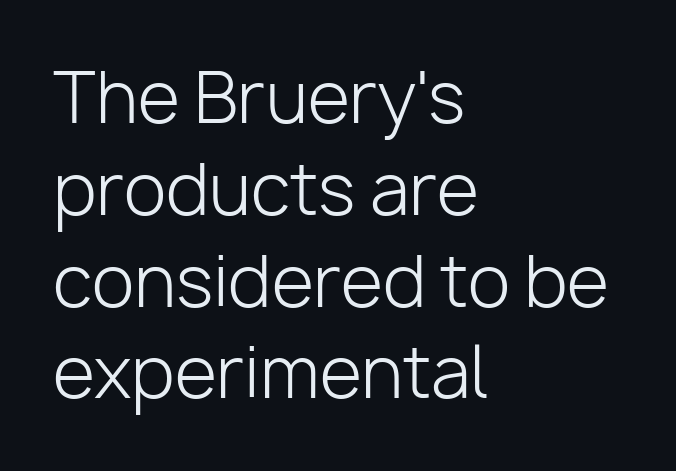
{"serif": "no", "italic": "no", "bold": "no", "weight": "light", "width": "normal", "stroke_contrast": "low", "x_height": "medium", "monospaced": "no", "underline": "no", "align": "left", "line_spacing": "normal", "line_spacing_ratio": 1.33, "letter_spacing": "normal", "letter_spacing_em": 0.0, "glyph_px": 69}
